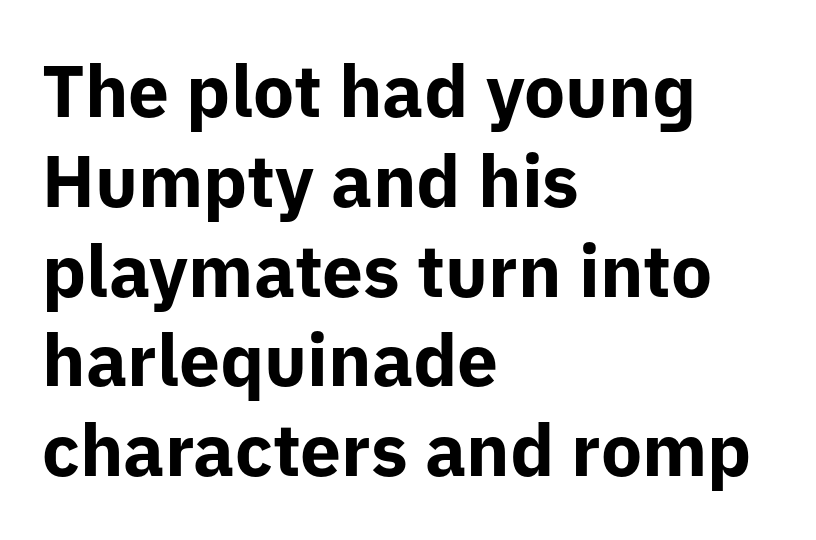
Do the characters align in a grid? No, the font is proportional. Emphasis by weight is at full strength: bold. The type sits square on the baseline with zero lean. Each word holds together tightly as a unit, with standard inter-letter gaps. In terms of letterform style, serifs are entirely absent. Visually the block forms a straight wall on the left and a jagged coastline on the right.
